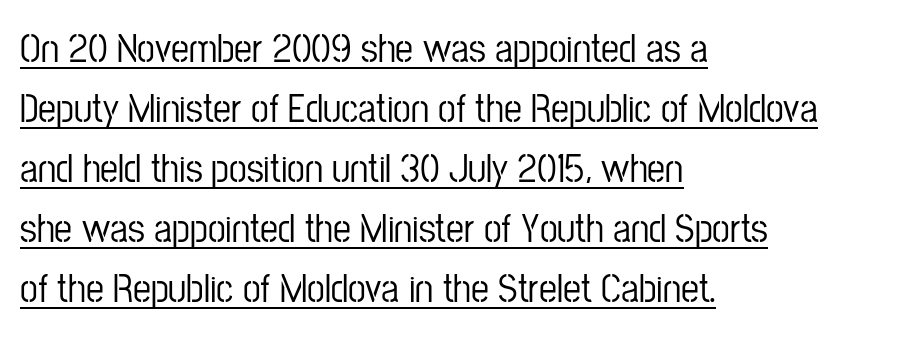
{"serif": "no", "italic": "no", "width": "condensed", "stroke_contrast": "low", "x_height": "medium", "monospaced": "no", "underline": "yes", "align": "left", "line_spacing": "normal", "line_spacing_ratio": 1.5, "letter_spacing": "normal", "letter_spacing_em": 0.0, "glyph_px": 40}
